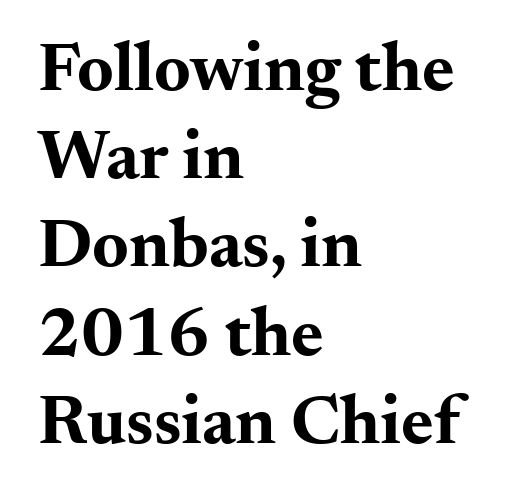
Q: Is the text bold? A: Yes.
Q: Is the text italic (slanted)? A: No, it is upright.
Q: Is the typeface a serif or a sans-serif typeface? A: Serif.
Q: Is the text underlined? A: No.
Q: How is the paragraph aligned? A: Left-aligned.
Q: Is the spacing between letters normal or unusually wide? A: Normal.
Q: Is the spacing between lines tight, normal or loose? A: Normal.
Q: Width (condensed, normal, or wide)? A: Wide.
Q: Stroke contrast? A: Medium.
Q: x-height? A: Small.
Q: Monospaced? A: No.
